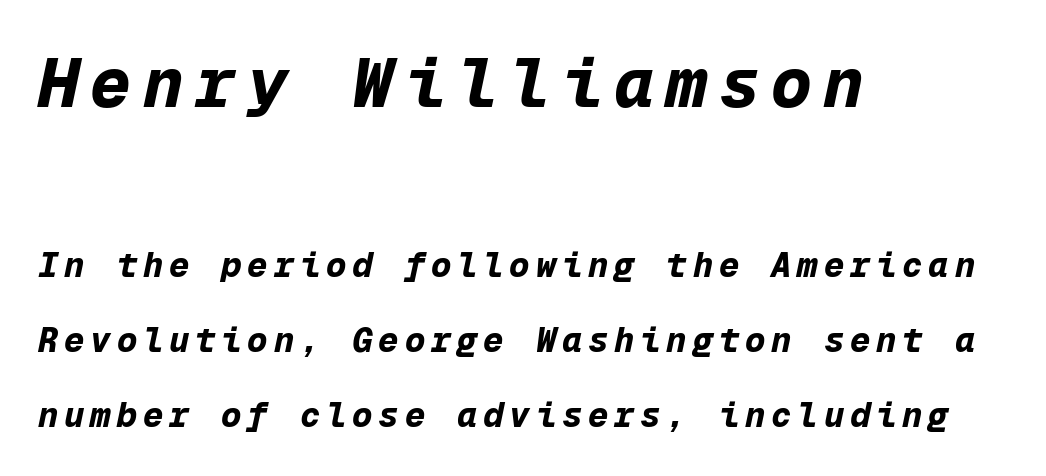
Each letter, wide or thin by design, is forced into the same width here. Unmarked baselines from the first word to the last. Size hierarchy here favors the leading block over the trailing one. A great deal of white space separates one row of letters from the next. It's the slanting kind of type. Notice how thick the strokes are: this is what a full bold looks like.
